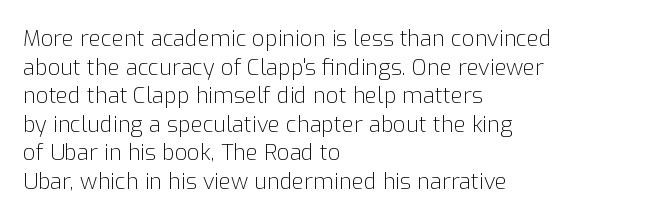
Q: Is the text bold? A: No.
Q: Is the text italic (slanted)? A: No, it is upright.
Q: Is the text underlined? A: No.
Q: How is the paragraph aligned? A: Left-aligned.
Q: Is the spacing between letters normal or unusually wide? A: Normal.
Q: Is the spacing between lines tight, normal or loose? A: Normal.
